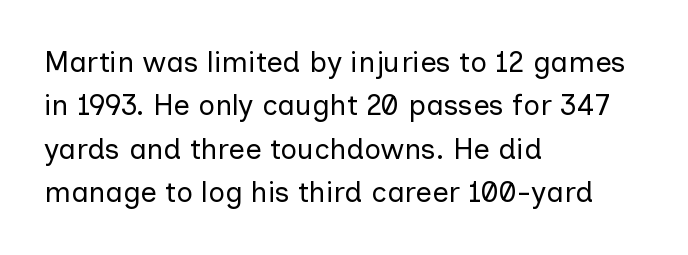
Descender tails drop into unmarked territory. This sample uses an upright cut, with every glyph sitting square on the baseline. These lines keep a tight, regular rhythm from letter to letter. Left-aligned paragraph, ragged on the right. These glyphs show unthickened strokes, regular width or finer. Check where the strokes stop: nothing finishes them off — pure sans.
